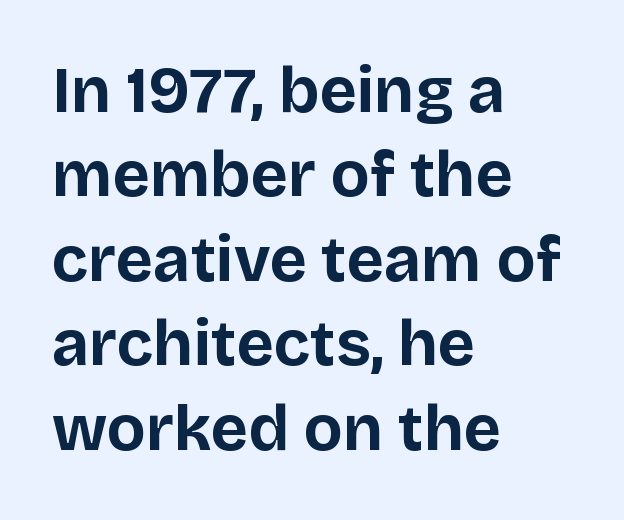
The space directly below the letters is spotless. Regarding serifs, this sample does without them. What stands out about the letter spacing? Nothing — it is the standard amount. Typesetter's note: full bold, strokes at maximum text heaviness. Ordinary non-slanted type is in use. Proportional: the letters do not fall into vertical columns.
